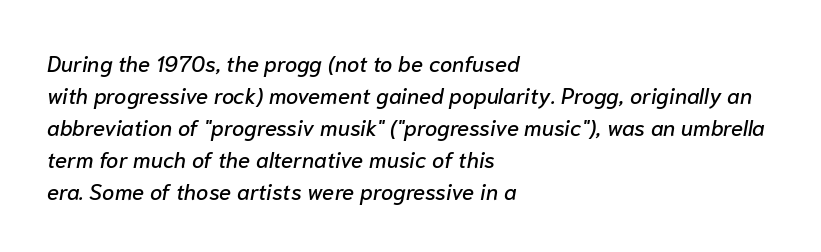
Q: Is the text italic (slanted)? A: Yes, it leans right by about 10 degrees.
Q: Is the text underlined? A: No.
Q: How is the paragraph aligned? A: Left-aligned.
Q: Is the spacing between letters normal or unusually wide? A: Normal.
Q: Is the spacing between lines tight, normal or loose? A: Normal.
